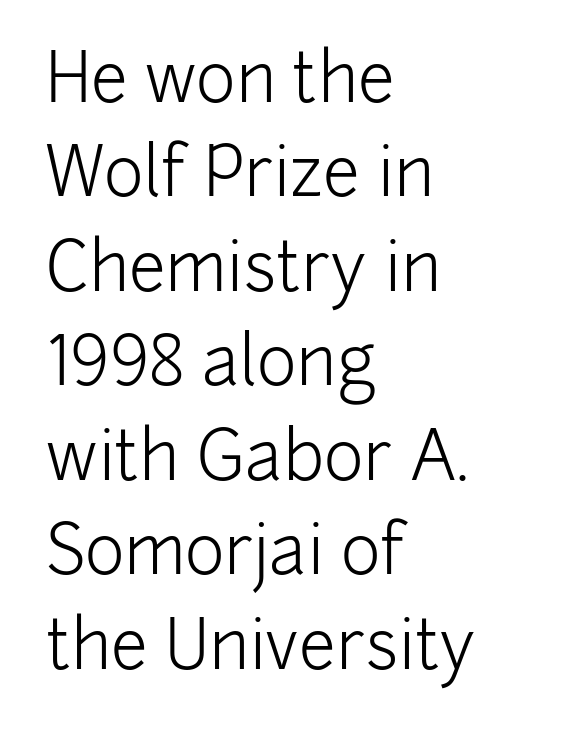
Spacing verdict: proportional, widths tailored to each character. Nobody touched the tracking dial on this one. These glyphs show unthickened strokes, regular width or finer. Are there feet on the stems? There aren't — it's a sans. Teacher's note: observe the even left margin — that is flush-left alignment.
